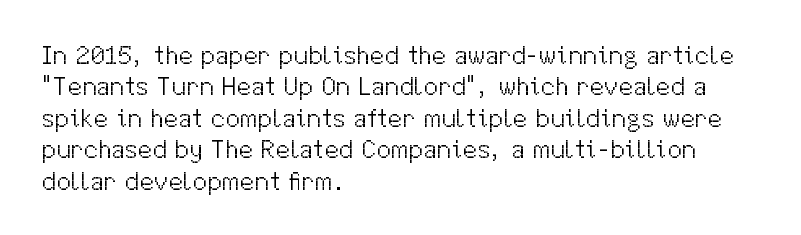
What stands out about the letter spacing? Nothing — it is the standard amount. The rendering anchors every line to the left-hand side. A light-to-regular cut is what we see here. Ordinary non-slanted type is in use.
